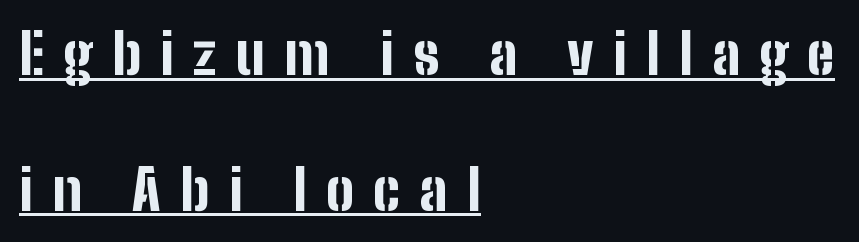
The image shows 56 px bold, condensed sans-serif type, upright; set left-aligned, loose line spacing (2.42x), unusually wide letter spacing (+0.34 em), underlined; low stroke contrast and a medium x-height.
